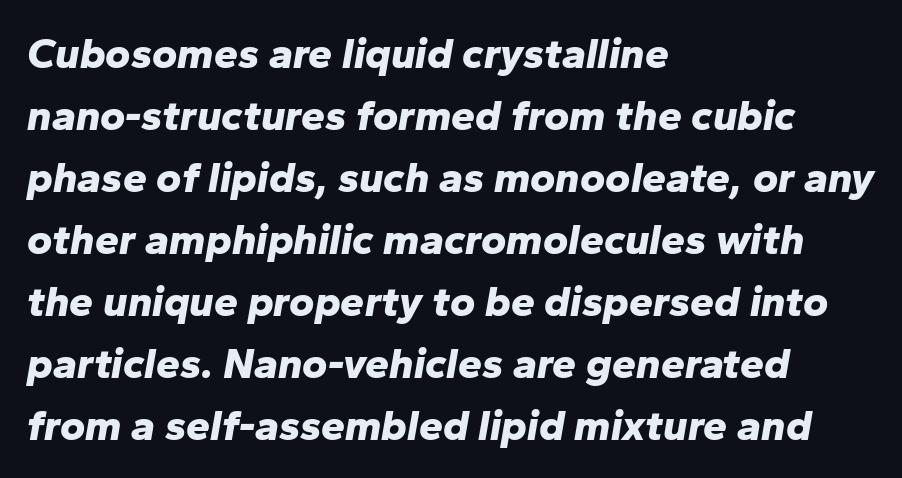
{"italic": "yes", "lean": "right", "slant_degrees": 10, "bold": "yes", "weight": "bold", "width": "normal", "stroke_contrast": "low", "x_height": "medium", "monospaced": "no", "underline": "no", "align": "left", "line_spacing": "normal", "line_spacing_ratio": 1.44, "letter_spacing": "normal", "letter_spacing_em": 0.0, "glyph_px": 43}
